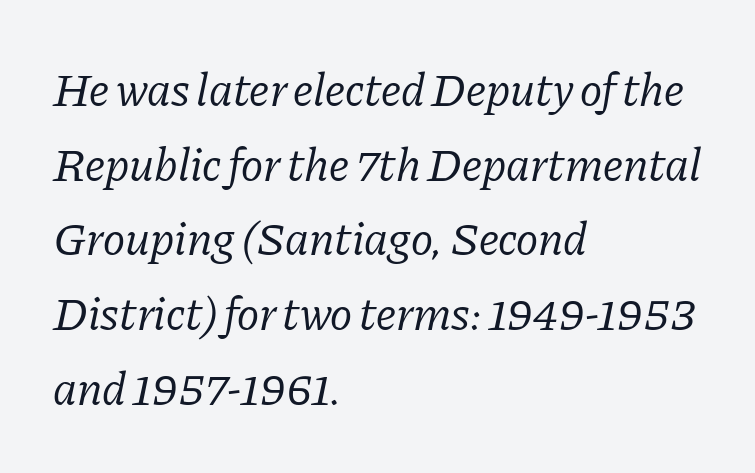
Q: Is the text bold? A: No.
Q: Is the text italic (slanted)? A: Yes, it leans right by about 11 degrees.
Q: Is the typeface a serif or a sans-serif typeface? A: Serif.
Q: Is the text underlined? A: No.
Q: How is the paragraph aligned? A: Left-aligned.
Q: Is the spacing between letters normal or unusually wide? A: Normal.
Q: Is the spacing between lines tight, normal or loose? A: Normal.
Q: Width (condensed, normal, or wide)? A: Normal.
Q: Stroke contrast? A: Low.
Q: x-height? A: Medium.
Q: Monospaced? A: No.
